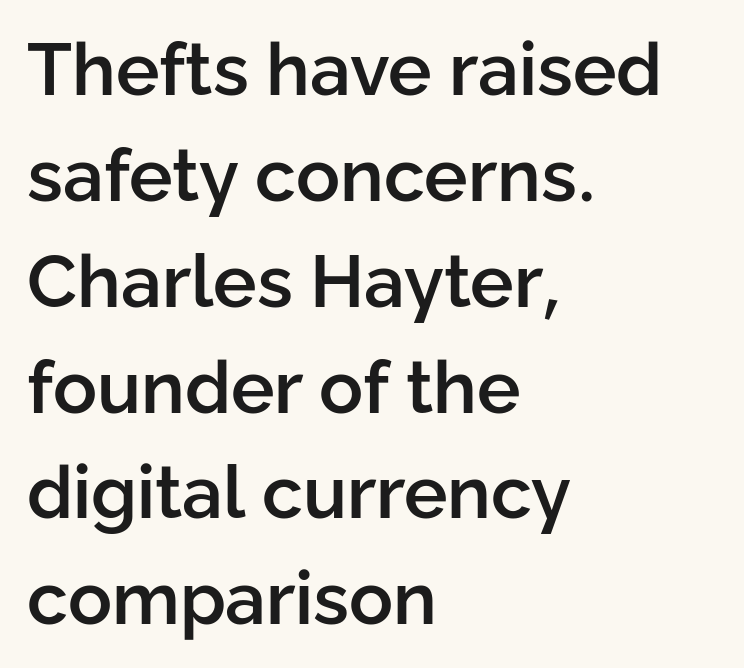
The image shows 73 px semibold sans-serif type, upright; set left-aligned, normal line spacing (1.45x), normal letter spacing, not underlined; low stroke contrast and a medium x-height.
